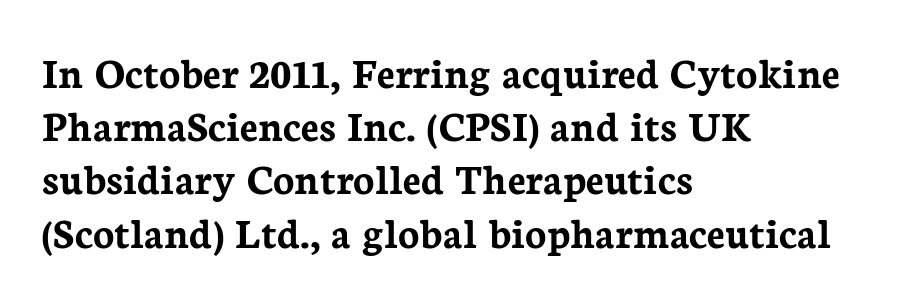
The image shows 44 px semibold serif type, upright; set left-aligned, line spacing 1.21x, normal letter spacing, not underlined; low stroke contrast and a medium x-height.
